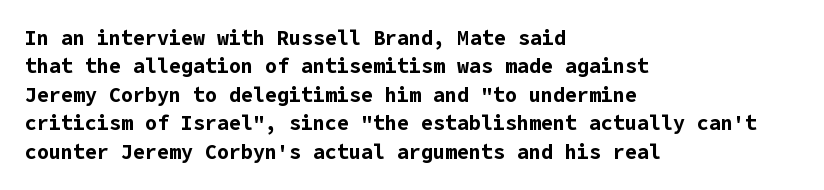
Has an underline been added? It has not. Here the glyphs are tracked normally, forming tight word shapes. Compared with typical paragraphs, the rows here are spaced about the same. The characters look thick and weighty, a clear bold.
